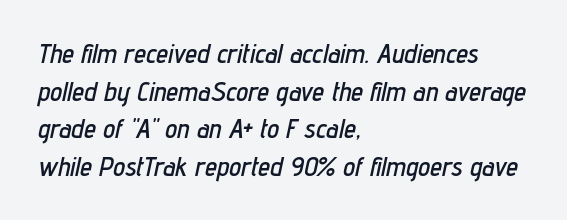
The image shows 27 px text type, italic (leaning right); set left-aligned, normal line spacing (1.39x), normal letter spacing, not underlined.
